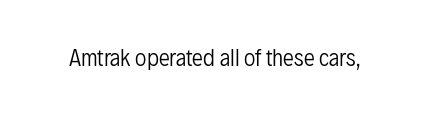
Q: Is the text bold? A: No.
Q: Is the text italic (slanted)? A: No, it is upright.
Q: Is the text underlined? A: No.
Q: Is the spacing between letters normal or unusually wide? A: Normal.
